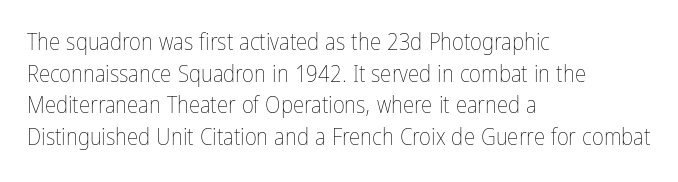
The image shows 23 px text type, upright; set left-aligned, normal line spacing (1.38x), normal letter spacing, not underlined.
